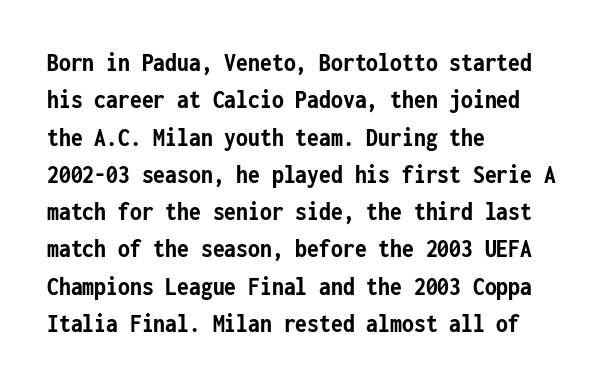
Q: Is the text bold? A: Yes.
Q: Is the text italic (slanted)? A: No, it is upright.
Q: Is the text underlined? A: No.
Q: How is the paragraph aligned? A: Left-aligned.
Q: Is the spacing between letters normal or unusually wide? A: Normal.
Q: Is the spacing between lines tight, normal or loose? A: Normal.
